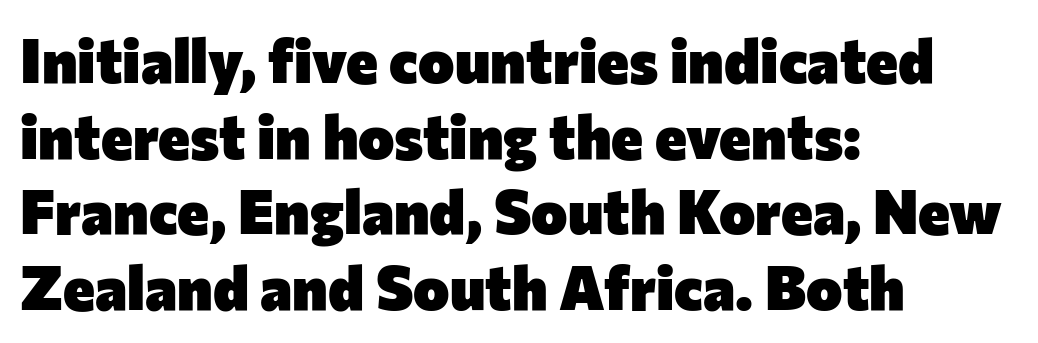
Short note: letters normally spaced. Heavy-handed strokes throughout: this text is bold. Note: no serifs on the glyphs. Left-aligned paragraph, ragged on the right. The specimen omits any rule beneath the text block's lines. Proportional: the letters do not fall into vertical columns.
